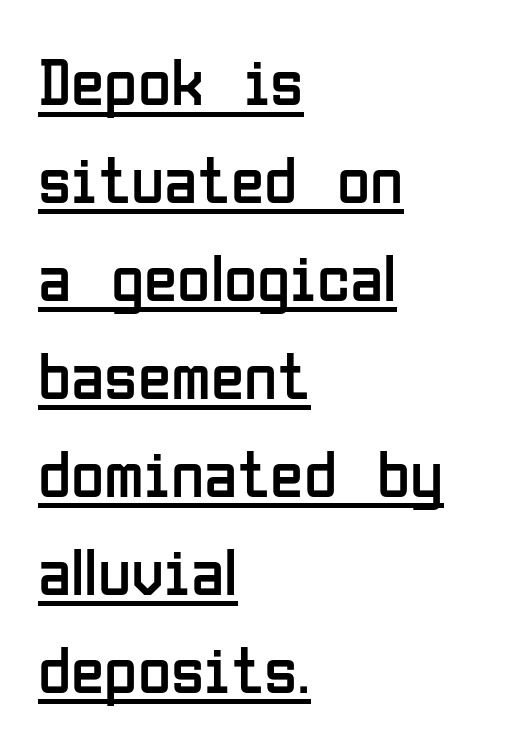
Italic? Not at all — the glyphs are vertical. This sample has the flowing, uneven cadence of proportional lettering. Is there much room between lines? A standard amount, neither cramped nor airy. The designer went with a sans here, leaving each stem footless. Vertical stems look standard width or narrower in stroke.
